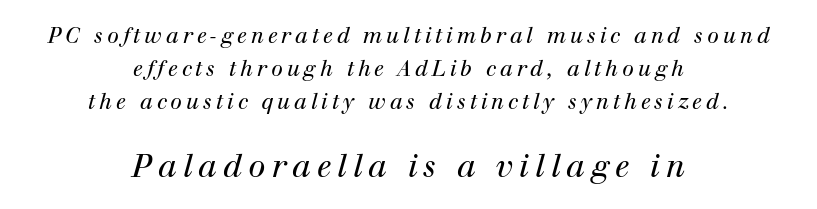
Q: Is the text bold? A: No.
Q: Is the text italic (slanted)? A: Yes, it leans right by about 12 degrees.
Q: Is the typeface a serif or a sans-serif typeface? A: Serif.
Q: Is the text underlined? A: No.
Q: How is the paragraph aligned? A: Centered.
Q: Is the spacing between lines tight, normal or loose? A: Normal.
Q: Which block of text is set in a larger size, the first (top) or the second (bottom)? A: The second (bottom) one.
Q: Width (condensed, normal, or wide)? A: Normal.
Q: Stroke contrast? A: High.
Q: x-height? A: Medium.
Q: Monospaced? A: No.
